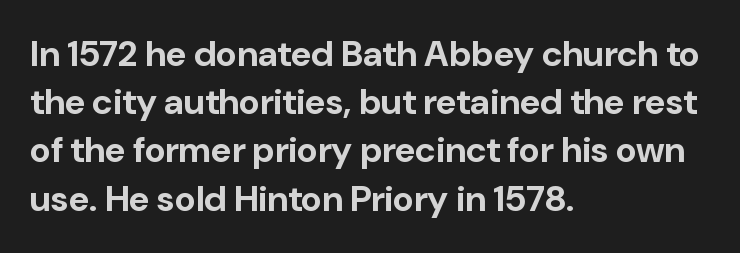
{"serif": "no", "italic": "no", "bold": "yes", "weight": "bold", "width": "normal", "stroke_contrast": "low", "x_height": "medium", "monospaced": "no", "underline": "no", "align": "left", "line_spacing": "normal", "line_spacing_ratio": 1.34, "letter_spacing": "normal", "letter_spacing_em": 0.0, "glyph_px": 36}
